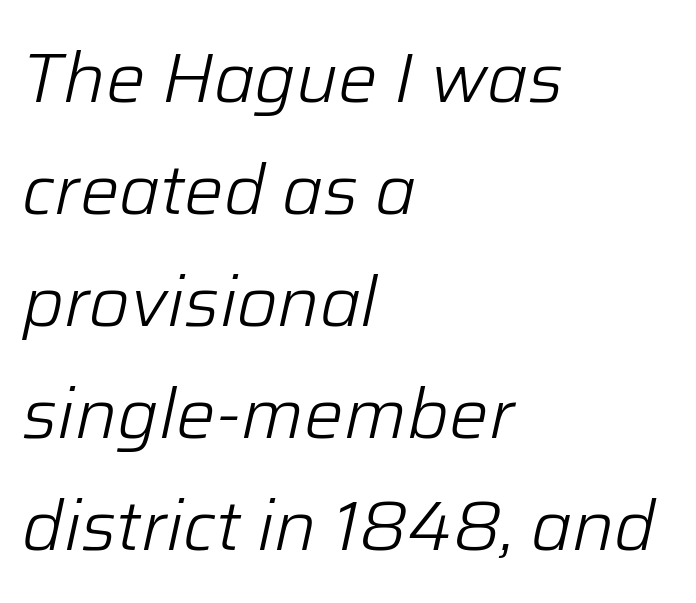
The image shows 70 px light type, italic (leaning right); set left-aligned, normal line spacing (1.6x), normal letter spacing, not underlined; low stroke contrast and a medium x-height.
